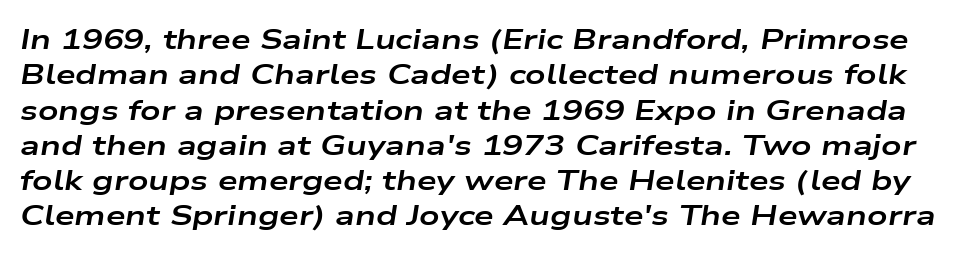
Caption: bold face, heavy strokes. Looking at the ascenders, they clearly lean. This sample uses plain, unmodified letter spacing. Students, observe: this is what conventionally led text looks like. The string is rendered with underlining switched off. Is this a fixed-width face? No — the glyphs have proportional, varying widths.
